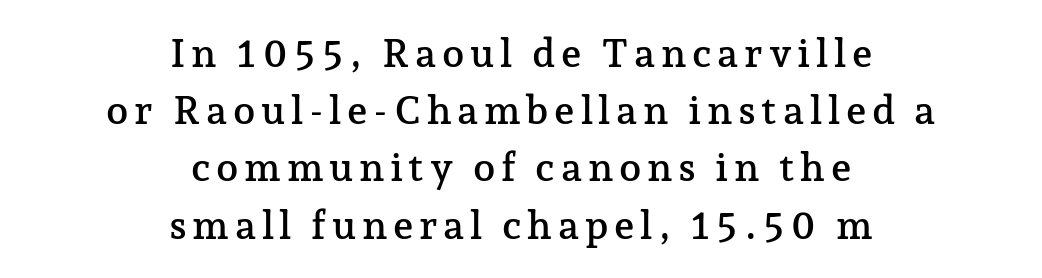
{"serif": "yes", "italic": "no", "width": "normal", "stroke_contrast": "low", "x_height": "medium", "monospaced": "no", "underline": "no", "align": "center", "line_spacing": "normal", "line_spacing_ratio": 1.43, "glyph_px": 40}
